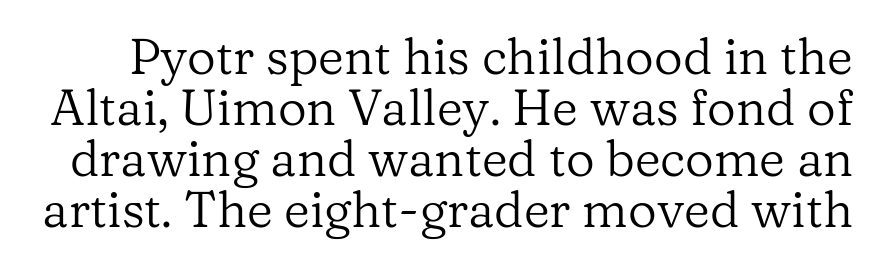
Q: Is the text bold? A: No.
Q: Is the text italic (slanted)? A: No, it is upright.
Q: Is the typeface a serif or a sans-serif typeface? A: Serif.
Q: Is the text underlined? A: No.
Q: Is the spacing between letters normal or unusually wide? A: Normal.
Q: Is the spacing between lines tight, normal or loose? A: Tight.
Q: Width (condensed, normal, or wide)? A: Normal.
Q: Stroke contrast? A: Low.
Q: x-height? A: Medium.
Q: Monospaced? A: No.
